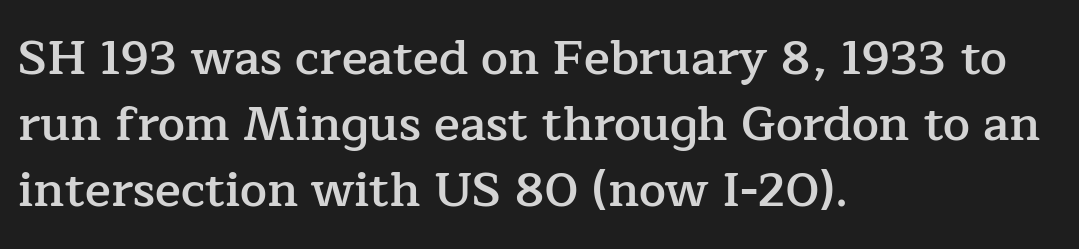
Q: Is the text bold? A: Semi-bold.
Q: Is the text italic (slanted)? A: No, it is upright.
Q: Is the typeface a serif or a sans-serif typeface? A: Serif.
Q: Is the text underlined? A: No.
Q: How is the paragraph aligned? A: Left-aligned.
Q: Is the spacing between letters normal or unusually wide? A: Normal.
Q: Is the spacing between lines tight, normal or loose? A: Normal.
Q: Width (condensed, normal, or wide)? A: Normal.
Q: Stroke contrast? A: Low.
Q: x-height? A: Medium.
Q: Monospaced? A: No.
